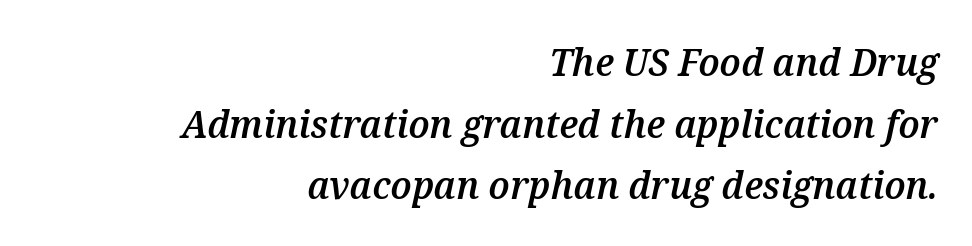
{"italic": "yes", "lean": "right", "slant_degrees": 12, "bold": "semi", "weight": "semibold", "width": "normal", "stroke_contrast": "medium", "x_height": "medium", "monospaced": "no", "underline": "no", "align": "right", "line_spacing": "normal", "line_spacing_ratio": 1.58, "letter_spacing": "normal", "letter_spacing_em": 0.0, "glyph_px": 39}
